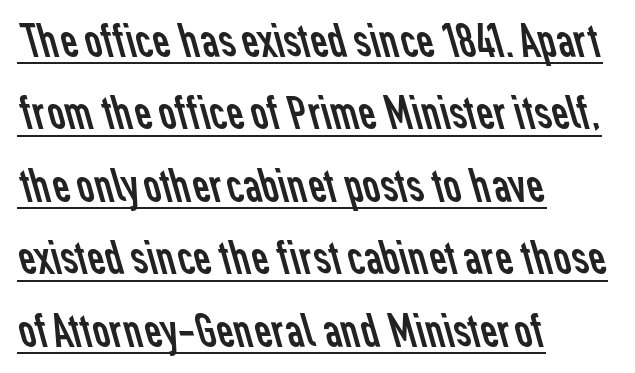
{"serif": "no", "bold": "no", "weight": "regular", "width": "normal", "stroke_contrast": "low", "x_height": "medium", "monospaced": "no", "underline": "yes", "align": "left", "line_spacing": "normal", "line_spacing_ratio": 1.51, "letter_spacing": "normal", "letter_spacing_em": 0.0, "glyph_px": 48}
